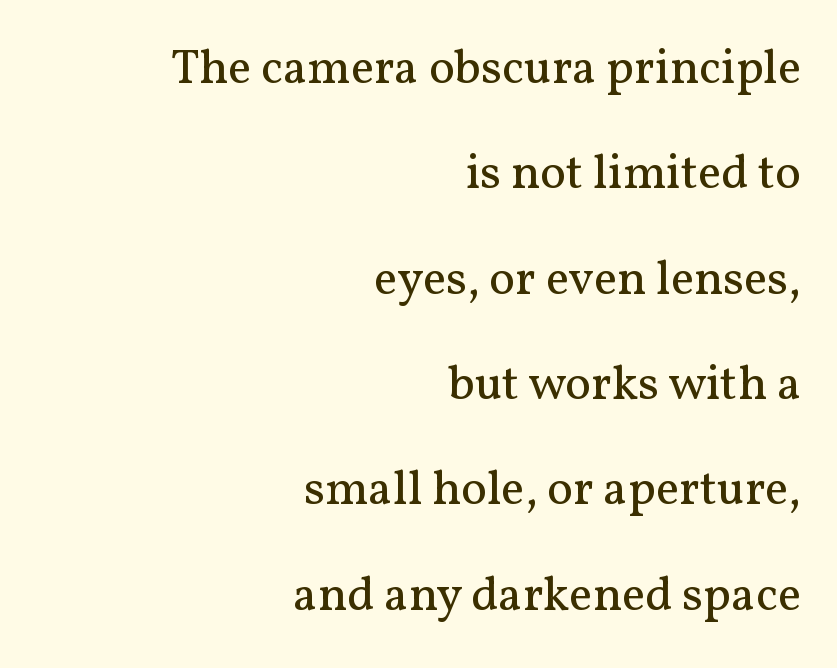
The image shows 49 px regular-weight serif type, upright; set right-aligned, loose line spacing (2.15x), normal letter spacing, not underlined; medium stroke contrast and a medium x-height.
